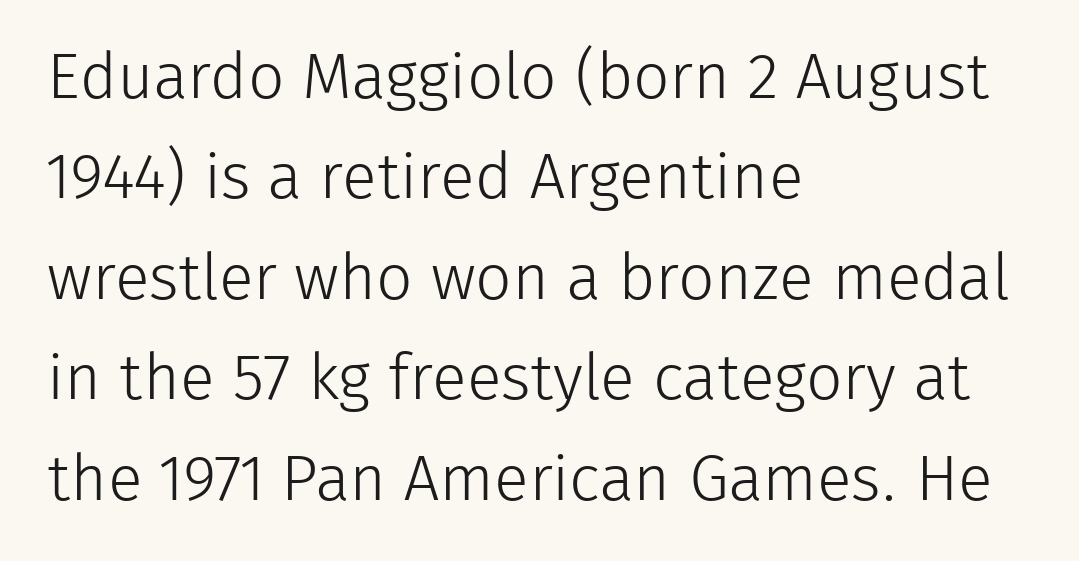
Q: Is the text bold? A: No.
Q: Is the text italic (slanted)? A: No, it is upright.
Q: Is the typeface a serif or a sans-serif typeface? A: Sans-serif.
Q: Is the text underlined? A: No.
Q: How is the paragraph aligned? A: Left-aligned.
Q: Is the spacing between letters normal or unusually wide? A: Normal.
Q: Is the spacing between lines tight, normal or loose? A: Normal.
Q: Width (condensed, normal, or wide)? A: Normal.
Q: Stroke contrast? A: Low.
Q: x-height? A: Medium.
Q: Monospaced? A: No.
